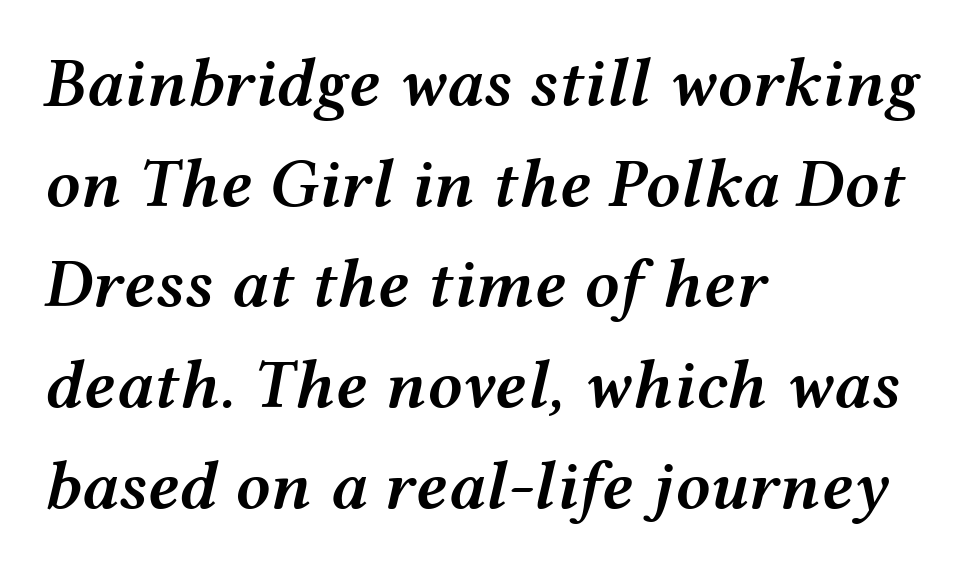
Q: Is the text bold? A: Semi-bold.
Q: Is the text italic (slanted)? A: Yes, it leans right by about 12 degrees.
Q: Is the text underlined? A: No.
Q: How is the paragraph aligned? A: Left-aligned.
Q: Is the spacing between letters normal or unusually wide? A: Normal.
Q: Is the spacing between lines tight, normal or loose? A: Normal.
Q: Width (condensed, normal, or wide)? A: Wide.
Q: Stroke contrast? A: Medium.
Q: x-height? A: Medium.
Q: Monospaced? A: No.
